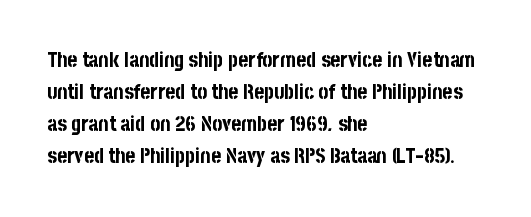
The image shows 21 px bold type, upright; set left-aligned, normal line spacing (1.52x), normal letter spacing, not underlined.
